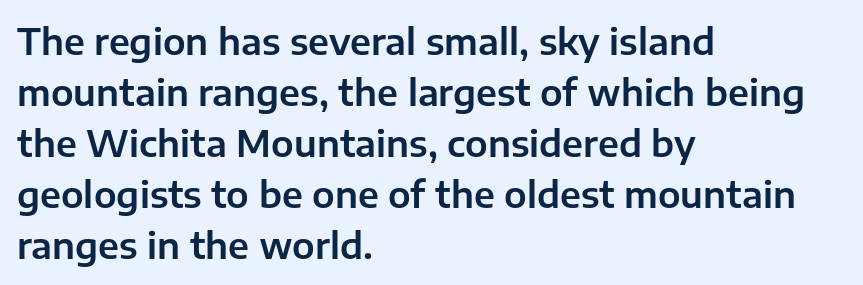
Q: Is the text italic (slanted)? A: No, it is upright.
Q: Is the typeface a serif or a sans-serif typeface? A: Sans-serif.
Q: Is the text underlined? A: No.
Q: How is the paragraph aligned? A: Left-aligned.
Q: Is the spacing between letters normal or unusually wide? A: Normal.
Q: Is the spacing between lines tight, normal or loose? A: Normal.
Q: Width (condensed, normal, or wide)? A: Normal.
Q: Stroke contrast? A: Low.
Q: x-height? A: Medium.
Q: Monospaced? A: No.
